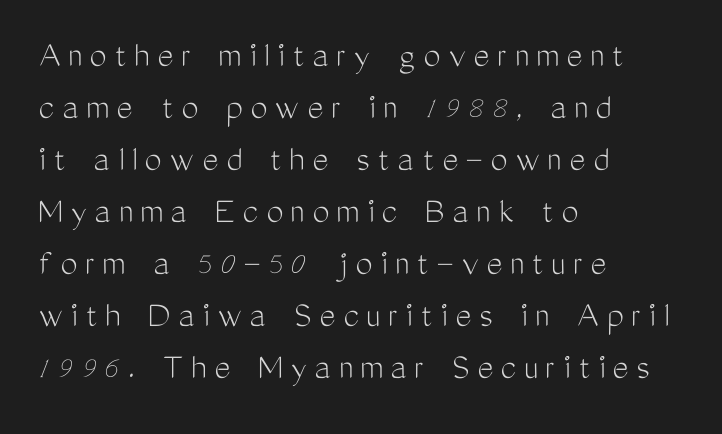
{"serif": "no", "italic": "no", "bold": "no", "weight": "light", "width": "condensed", "stroke_contrast": "medium", "x_height": "medium", "monospaced": "no", "underline": "no", "align": "left", "line_spacing": "normal", "line_spacing_ratio": 1.37, "letter_spacing": "wide", "letter_spacing_em": 0.2, "glyph_px": 38}
